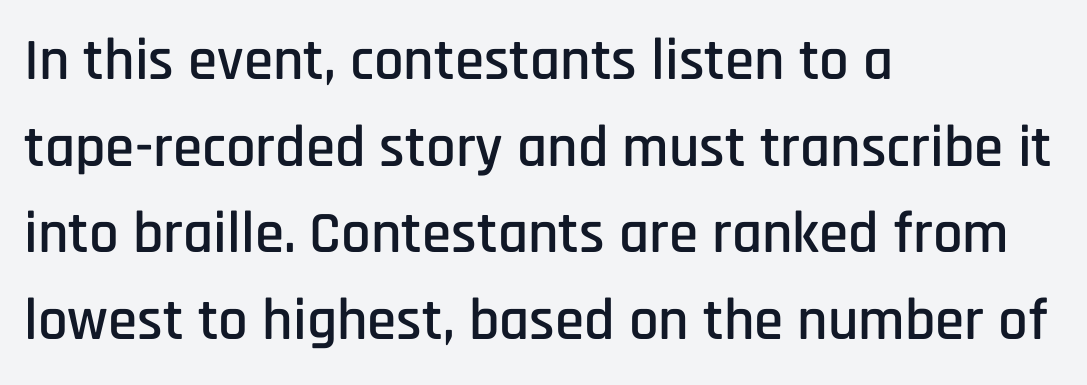
The image shows 59 px condensed sans-serif type, upright; set left-aligned, normal line spacing (1.47x), normal letter spacing, not underlined; low stroke contrast and a large x-height.
